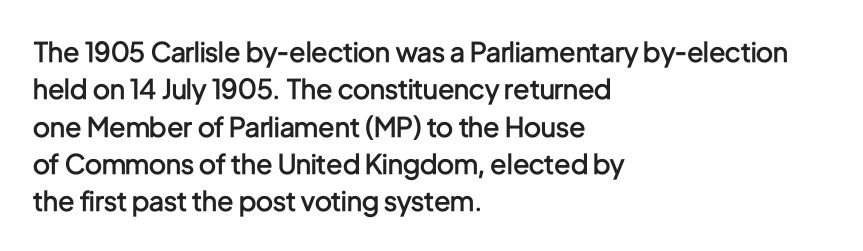
The image shows 27 px text type, upright; set left-aligned, normal line spacing (1.38x), normal letter spacing, not underlined.
